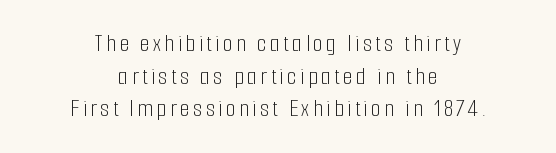
{"italic": "no", "bold": "no", "underline": "no", "align": "center", "line_spacing": "normal", "line_spacing_ratio": 1.31, "glyph_px": 25}
